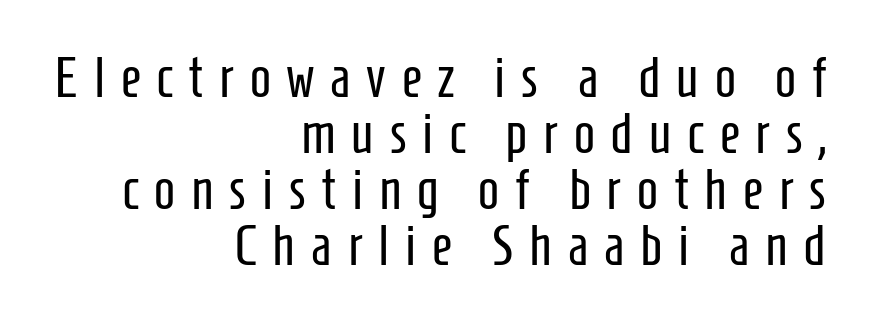
The image shows 56 px regular-weight, condensed sans-serif type, upright; set right-aligned, tight line spacing (1.0x), unusually wide letter spacing (+0.28 em), not underlined; low stroke contrast and a medium x-height.
